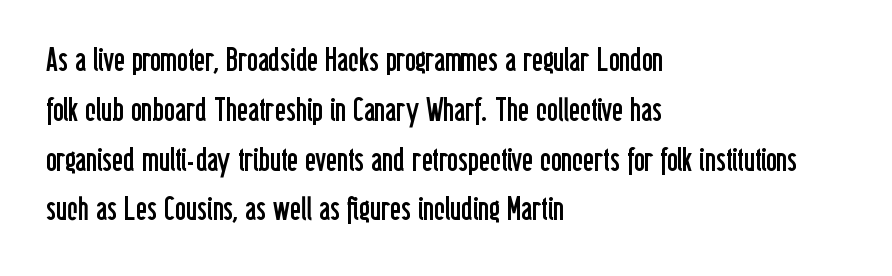
Here the designer chose a conventional face with non-uniform glyph widths. The ragged edge is on the right, which tells us the setting is flush left. Caption: face not bold, strokes unweighted. Nothing sits at the stroke ends, so this counts as sans-serif. The baseline area is clear. Nothing unusual about the tracking: characters are spaced as the font intends.
